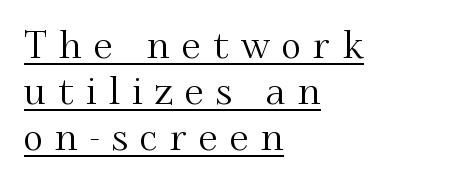
Q: Is the text italic (slanted)? A: No, it is upright.
Q: Is the typeface a serif or a sans-serif typeface? A: Serif.
Q: Is the text underlined? A: Yes.
Q: How is the paragraph aligned? A: Left-aligned.
Q: Is the spacing between letters normal or unusually wide? A: Unusually wide.
Q: Width (condensed, normal, or wide)? A: Normal.
Q: Stroke contrast? A: Medium.
Q: x-height? A: Small.
Q: Monospaced? A: No.
